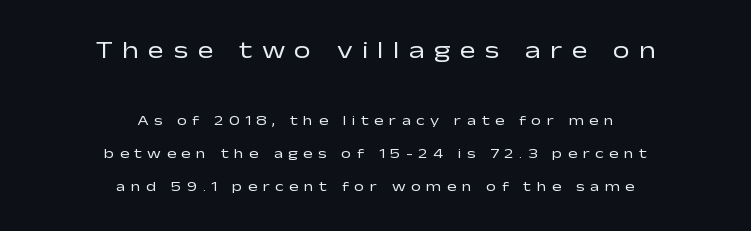
Q: Is the text bold? A: No.
Q: Is the text italic (slanted)? A: No, it is upright.
Q: Is the text underlined? A: No.
Q: How is the paragraph aligned? A: Centered.
Q: Is the spacing between letters normal or unusually wide? A: Unusually wide.
Q: Is the spacing between lines tight, normal or loose? A: Loose.
Q: Which block of text is set in a larger size, the first (top) or the second (bottom)? A: The first (top) one.
